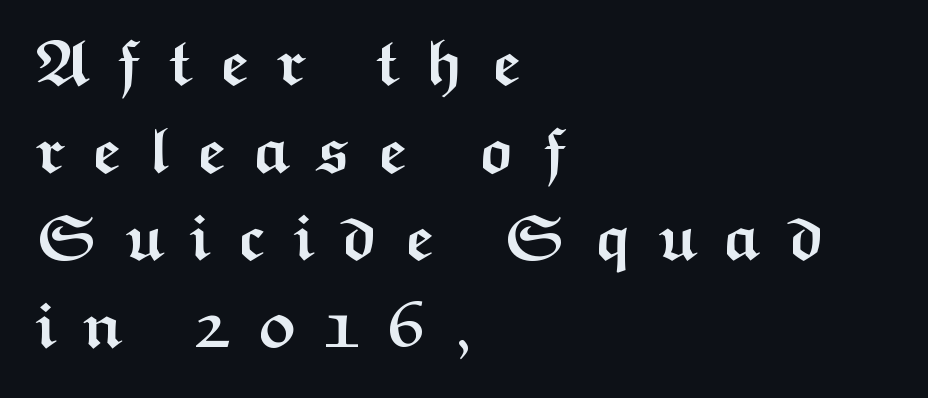
The image shows 65 px semibold, wide sans-serif type, upright; set left-aligned, normal line spacing (1.35x), unusually wide letter spacing (+0.4 em), not underlined; medium stroke contrast and a medium x-height.
